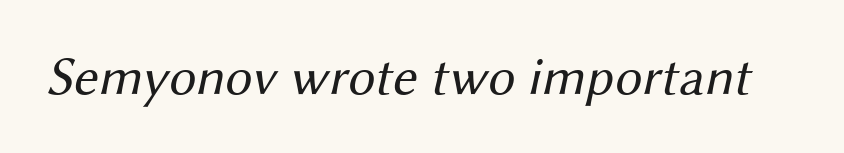
The image shows 54 px regular-weight sans-serif type; set normal letter spacing, not underlined; medium stroke contrast and a medium x-height.
